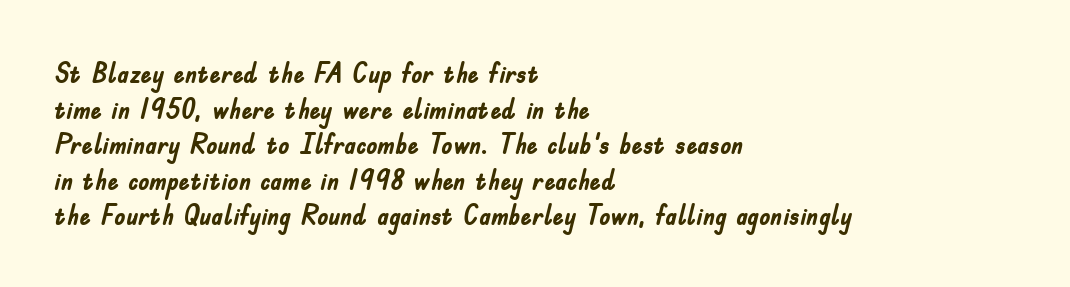
The image shows 28 px semibold, condensed sans-serif type; set left-aligned, normal line spacing (1.27x), normal letter spacing, not underlined; low stroke contrast and a small x-height.
